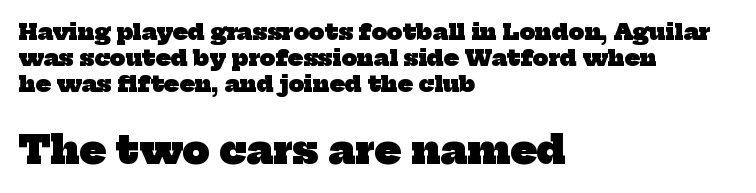
Horizontally, the lines are justified to the leading edge only. The words here are not underlined. This sample has the flowing, uneven cadence of proportional lettering. Summary of weight: heavy, a full bold. The later block is typeset at a bigger size than the earlier block. These lines are composed in type with serifs.
